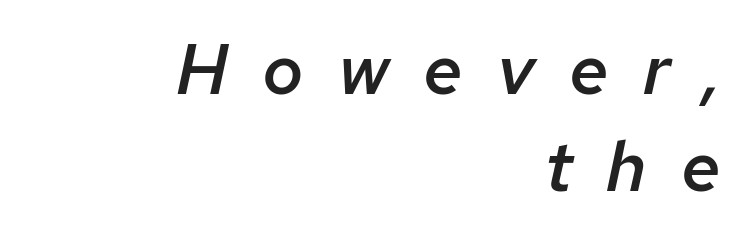
Q: Is the text bold? A: Semi-bold.
Q: Is the text italic (slanted)? A: Yes, it leans right by about 12 degrees.
Q: Is the text underlined? A: No.
Q: How is the paragraph aligned? A: Right-aligned.
Q: Is the spacing between letters normal or unusually wide? A: Unusually wide.
Q: Is the spacing between lines tight, normal or loose? A: Normal.
Q: Width (condensed, normal, or wide)? A: Normal.
Q: Stroke contrast? A: Low.
Q: x-height? A: Medium.
Q: Monospaced? A: No.
